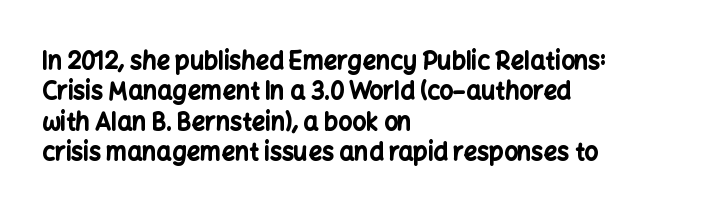
The image shows 24 px bold type, upright; set left-aligned, normal line spacing (1.27x), normal letter spacing, not underlined.
